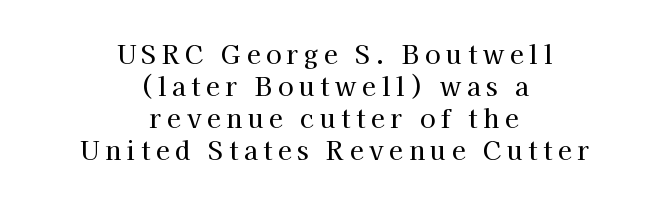
The image shows 25 px text type, upright; set centered, normal line spacing (1.28x), unusually wide letter spacing (+0.23 em), not underlined.
